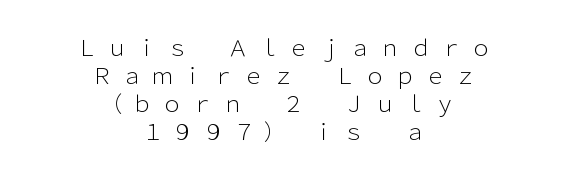
Vertically, the passage feels balanced, rows spaced as you'd expect. The type is letterspaced generously, with wide tracking. Weight: regular or lighter. Typeset on center — no edge is straight. Glance below the letters and you will spot only blank space.
